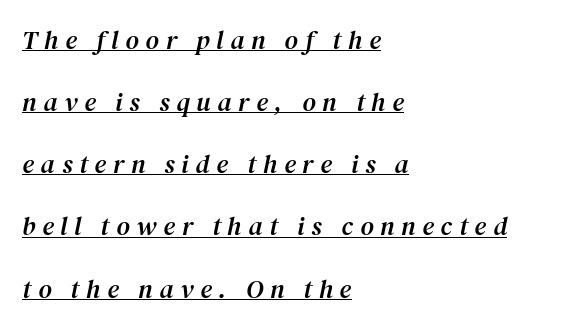
Q: Is the text italic (slanted)? A: Yes, it leans right by about 12 degrees.
Q: Is the text underlined? A: Yes.
Q: How is the paragraph aligned? A: Left-aligned.
Q: Is the spacing between letters normal or unusually wide? A: Unusually wide.
Q: Is the spacing between lines tight, normal or loose? A: Loose.
